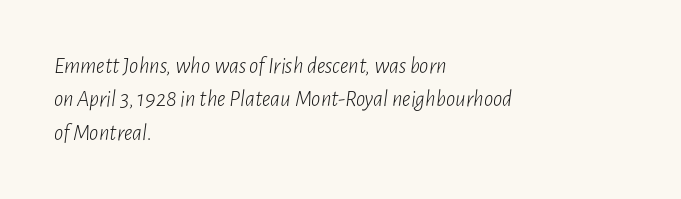
Q: Is the text bold? A: No.
Q: Is the text italic (slanted)? A: Yes, it leans right by about 7 degrees.
Q: Is the text underlined? A: No.
Q: How is the paragraph aligned? A: Left-aligned.
Q: Is the spacing between letters normal or unusually wide? A: Normal.
Q: Is the spacing between lines tight, normal or loose? A: Normal.
